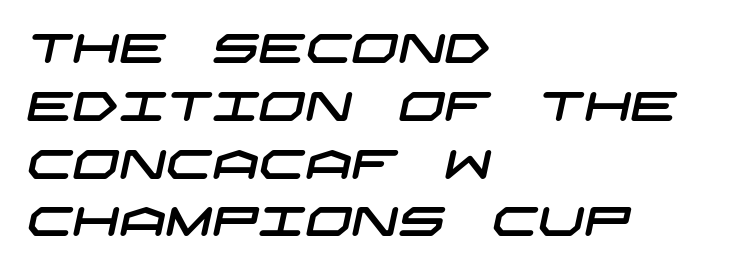
The image shows 41 px wide sans-serif type; set left-aligned, normal line spacing (1.41x), normal letter spacing, not underlined; low stroke contrast and a large x-height.
